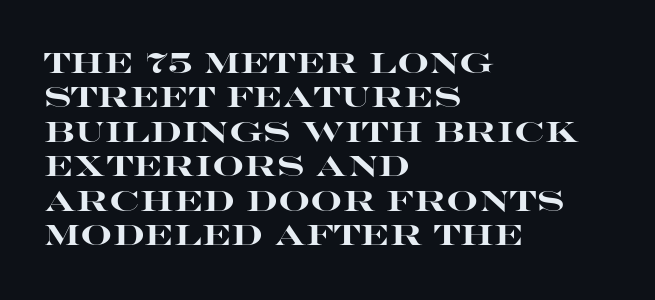
Q: Is the text bold? A: Yes.
Q: Is the text italic (slanted)? A: No, it is upright.
Q: Is the typeface a serif or a sans-serif typeface? A: Serif.
Q: Is the text underlined? A: No.
Q: How is the paragraph aligned? A: Left-aligned.
Q: Is the spacing between letters normal or unusually wide? A: Normal.
Q: Width (condensed, normal, or wide)? A: Wide.
Q: Stroke contrast? A: High.
Q: x-height? A: Large.
Q: Monospaced? A: No.
